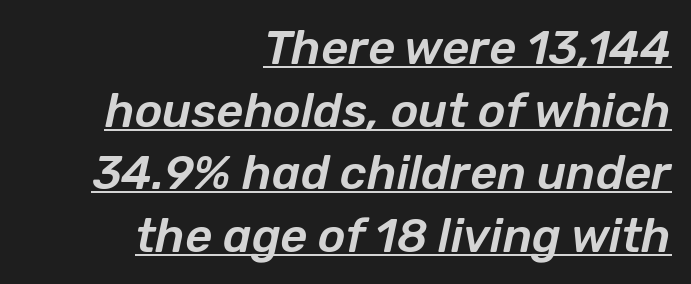
Q: Is the text italic (slanted)? A: Yes, it leans right by about 12 degrees.
Q: Is the text underlined? A: Yes.
Q: How is the paragraph aligned? A: Right-aligned.
Q: Is the spacing between letters normal or unusually wide? A: Normal.
Q: Is the spacing between lines tight, normal or loose? A: Normal.
Q: Width (condensed, normal, or wide)? A: Normal.
Q: Stroke contrast? A: Low.
Q: x-height? A: Medium.
Q: Monospaced? A: No.
